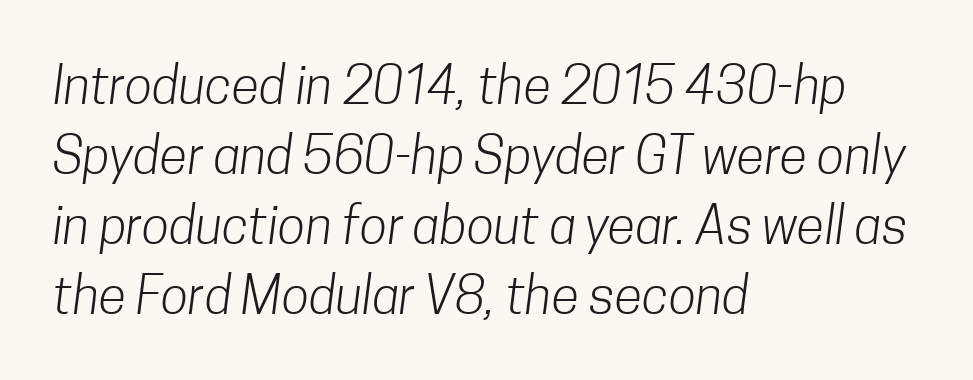
{"serif": "no", "bold": "no", "weight": "light", "width": "condensed", "stroke_contrast": "low", "x_height": "medium", "monospaced": "no", "underline": "no", "align": "left", "line_spacing": "normal", "line_spacing_ratio": 1.37, "letter_spacing": "normal", "letter_spacing_em": 0.0, "glyph_px": 51}
